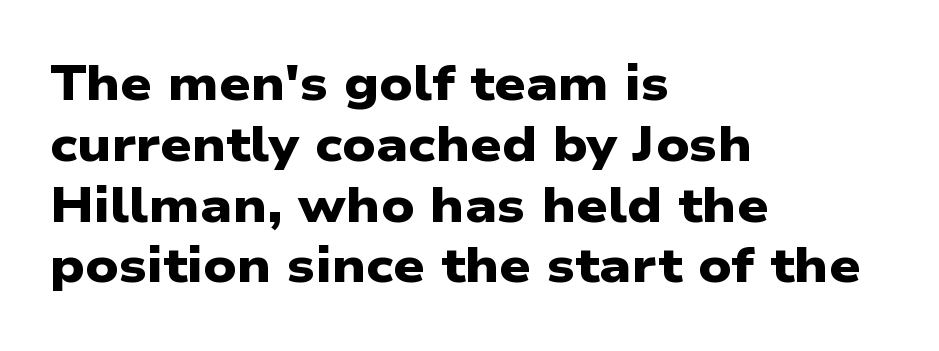
Varying glyph widths throughout — classic text-font behaviour. Does the copy run flush right? No — it runs flush left. Does the type have serifs? No, each stem ends abruptly. Each word holds together tightly as a unit, with standard inter-letter gaps. Beneath every word, the page is bare.
